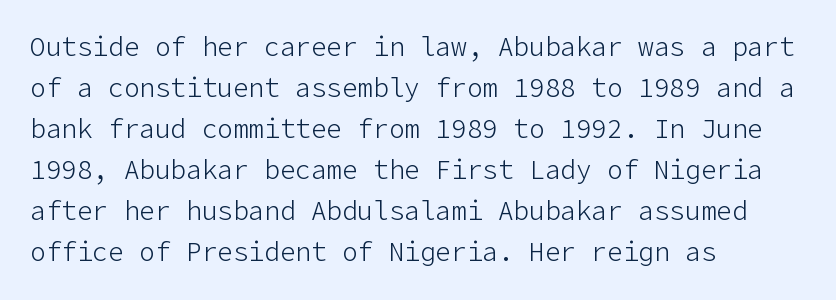
Q: Is the text bold? A: No.
Q: Is the text italic (slanted)? A: No, it is upright.
Q: Is the text underlined? A: No.
Q: How is the paragraph aligned? A: Left-aligned.
Q: Is the spacing between letters normal or unusually wide? A: Normal.
Q: Is the spacing between lines tight, normal or loose? A: Normal.
